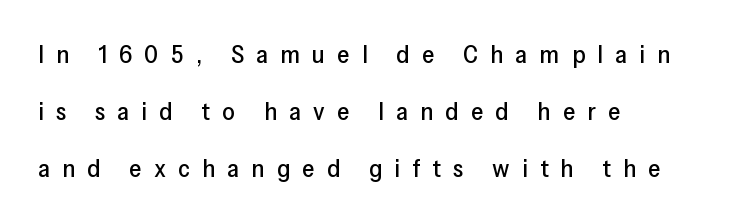
Q: Is the text italic (slanted)? A: No, it is upright.
Q: Is the text underlined? A: No.
Q: How is the paragraph aligned? A: Left-aligned.
Q: Is the spacing between letters normal or unusually wide? A: Unusually wide.
Q: Is the spacing between lines tight, normal or loose? A: Loose.
